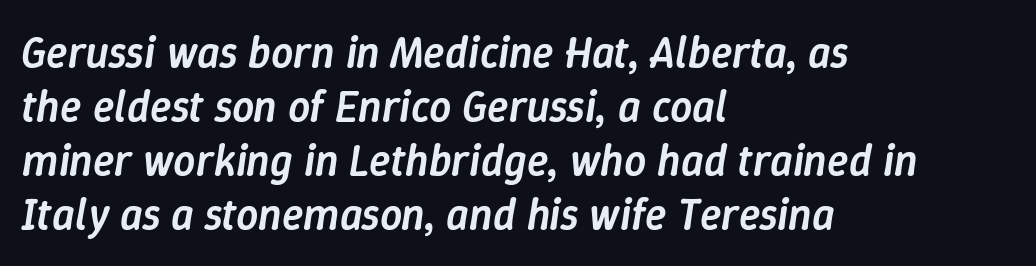
The image shows 44 px semibold type, italic (leaning right); set left-aligned, line spacing 1.23x, normal letter spacing, not underlined; low stroke contrast and a medium x-height.
